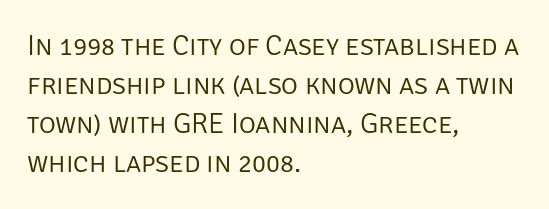
Q: Is the text bold? A: No.
Q: Is the text italic (slanted)? A: No, it is upright.
Q: Is the typeface a serif or a sans-serif typeface? A: Sans-serif.
Q: Is the text underlined? A: No.
Q: How is the paragraph aligned? A: Left-aligned.
Q: Is the spacing between letters normal or unusually wide? A: Normal.
Q: Is the spacing between lines tight, normal or loose? A: Normal.
Q: Width (condensed, normal, or wide)? A: Normal.
Q: Stroke contrast? A: Low.
Q: x-height? A: Large.
Q: Monospaced? A: No.
